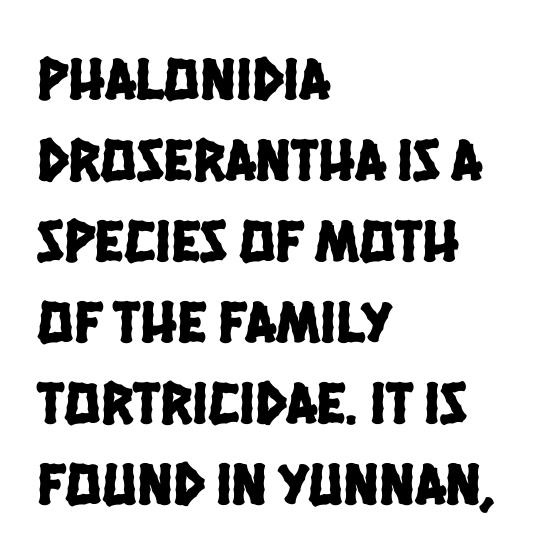
The image shows 60 px condensed sans-serif type; set left-aligned, normal line spacing (1.35x), normal letter spacing, not underlined; low stroke contrast and a large x-height.
